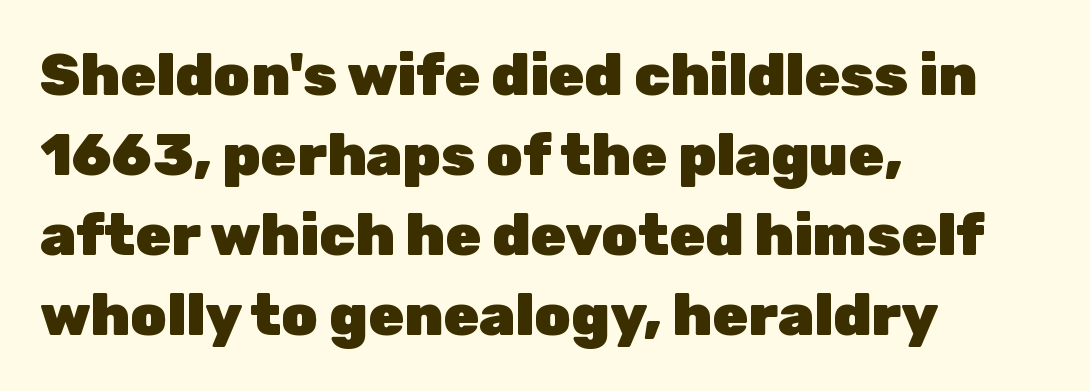
Q: Is the text bold? A: Yes.
Q: Is the text italic (slanted)? A: No, it is upright.
Q: Is the typeface a serif or a sans-serif typeface? A: Sans-serif.
Q: Is the text underlined? A: No.
Q: How is the paragraph aligned? A: Left-aligned.
Q: Is the spacing between letters normal or unusually wide? A: Normal.
Q: Is the spacing between lines tight, normal or loose? A: Normal.
Q: Width (condensed, normal, or wide)? A: Normal.
Q: Stroke contrast? A: Low.
Q: x-height? A: Medium.
Q: Monospaced? A: No.
